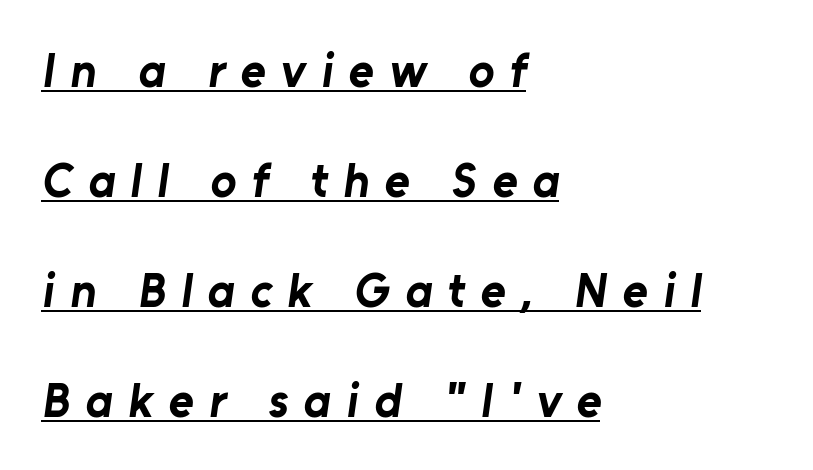
The image shows 48 px bold sans-serif type; set left-aligned, loose line spacing (2.29x), unusually wide letter spacing (+0.32 em), underlined; low stroke contrast and a medium x-height.
